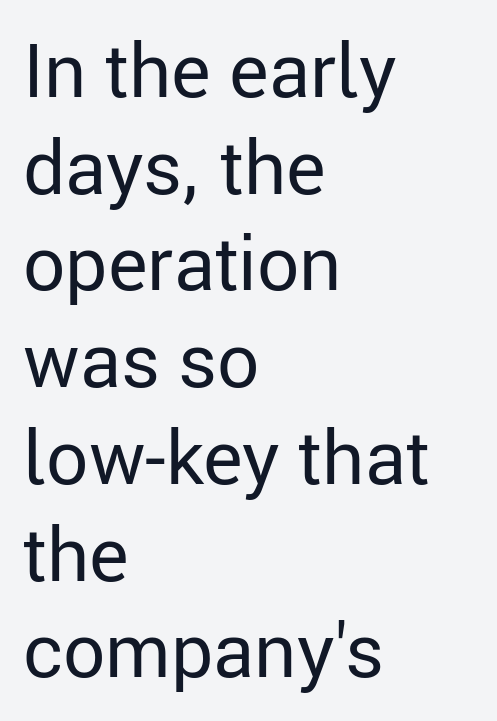
{"serif": "no", "italic": "no", "bold": "no", "weight": "regular", "width": "normal", "stroke_contrast": "low", "x_height": "medium", "monospaced": "no", "underline": "no", "align": "left", "line_spacing": "normal", "line_spacing_ratio": 1.29, "letter_spacing": "normal", "letter_spacing_em": 0.0, "glyph_px": 75}
